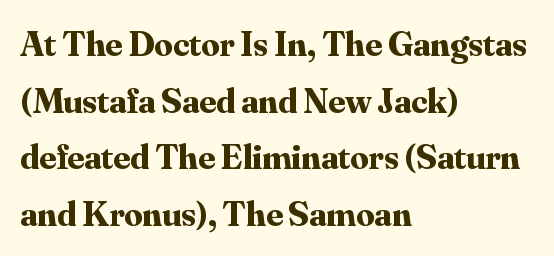
Reading down the block, your eye returns to a fixed left position each line. What stands out about the letter spacing? Nothing — it is the standard amount. The rendering uses a bold face; every stroke is thick and dark. A serif font was chosen for this passage. Glance below the letters and you will spot only blank space.
